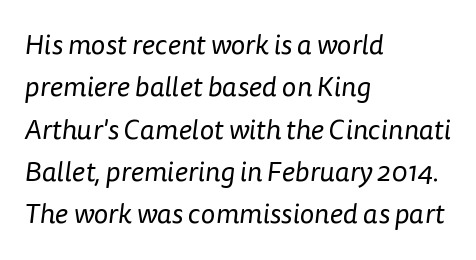
Each row of text sits above clean, open space. These lines are set flush left with a ragged right edge. This sample has the flowing, uneven cadence of proportional lettering. Observe the absence of serifs on each vertical stroke in this sample. Bold? No — there's no thickening of the strokes. Characters follow at the spacing the type designer built in.
